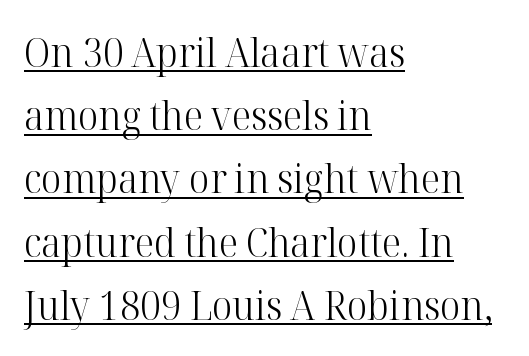
Is there an underline? Yes — a line sits under the letters. Glyph-to-glyph distance matches everyday printed text. Regarding serifs, this sample has them. The lettering stays uniformly vertical, giving the passage a roman look. Heaviness? Minimal to ordinary, like unemphasized prose. If you drew a ruler down the left edge, every line would touch it.
